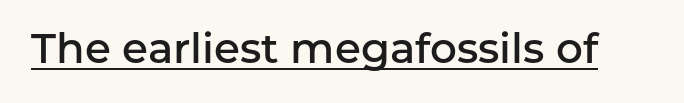
{"serif": "no", "italic": "no", "bold": "semi", "weight": "semibold", "width": "normal", "stroke_contrast": "low", "x_height": "medium", "monospaced": "no", "underline": "yes", "letter_spacing": "normal", "letter_spacing_em": 0.0, "glyph_px": 42}
